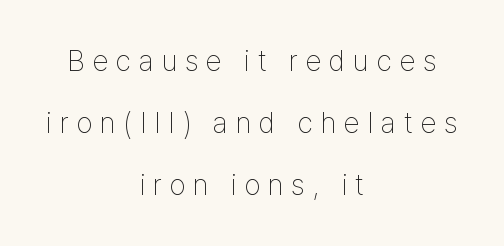
If you folded the block vertically in half, each line would mirror itself in length. No italicization has been applied; the sample stays upright. Compared with a typical body face, this is equally light or lighter still. Descenders are the only things crossing below the line. What kind of face is this? One without serifs — a sans. Varying glyph widths throughout — classic text-font behaviour.
